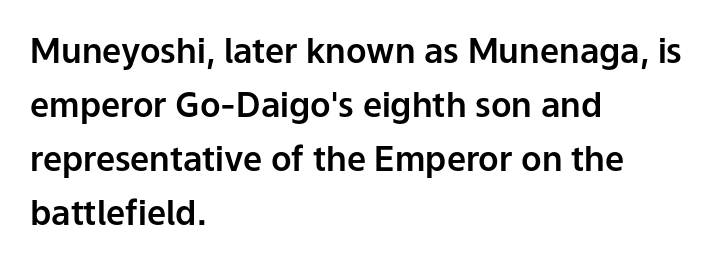
{"serif": "no", "italic": "no", "width": "normal", "stroke_contrast": "low", "x_height": "medium", "monospaced": "no", "underline": "no", "align": "left", "line_spacing": "normal", "line_spacing_ratio": 1.59, "letter_spacing": "normal", "letter_spacing_em": 0.0, "glyph_px": 34}
